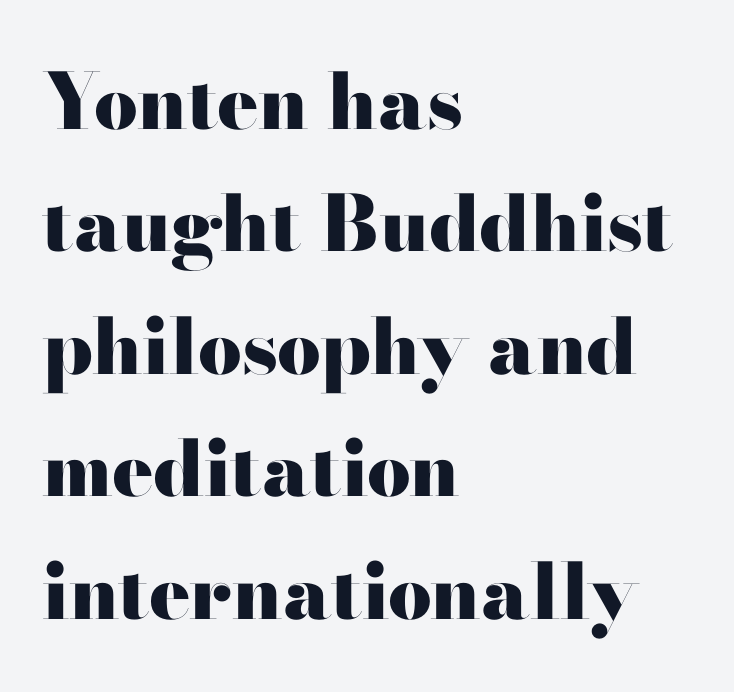
Q: Is the text bold? A: Yes.
Q: Is the text italic (slanted)? A: No, it is upright.
Q: Is the typeface a serif or a sans-serif typeface? A: Serif.
Q: Is the text underlined? A: No.
Q: How is the paragraph aligned? A: Left-aligned.
Q: Is the spacing between letters normal or unusually wide? A: Normal.
Q: Is the spacing between lines tight, normal or loose? A: Normal.
Q: Width (condensed, normal, or wide)? A: Wide.
Q: Stroke contrast? A: High.
Q: x-height? A: Small.
Q: Monospaced? A: No.
